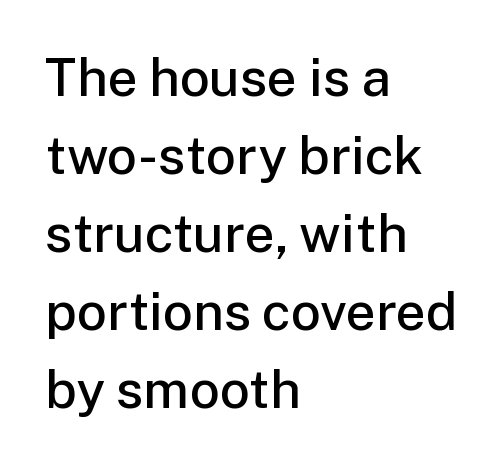
Descenders hang freely into open space. The rendering uses a semibold face; strokes are thickened but not to full bold. Posture: straight, roman, zero tilt. Vertically, the passage feels balanced, rows spaced as you'd expect. You can tell from the bare stems that sans-serif type was used.
